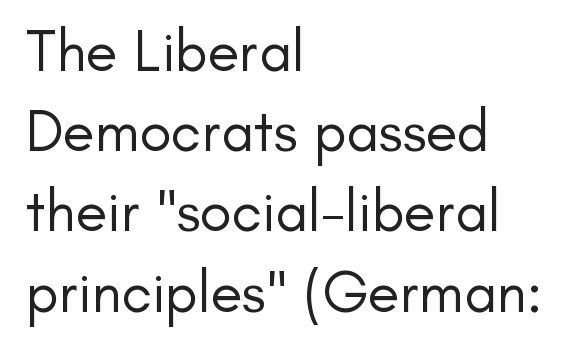
{"serif": "no", "italic": "no", "bold": "no", "weight": "regular", "width": "normal", "stroke_contrast": "low", "x_height": "small", "monospaced": "no", "underline": "no", "align": "left", "line_spacing": "normal", "line_spacing_ratio": 1.36, "letter_spacing": "normal", "letter_spacing_em": 0.0, "glyph_px": 59}
